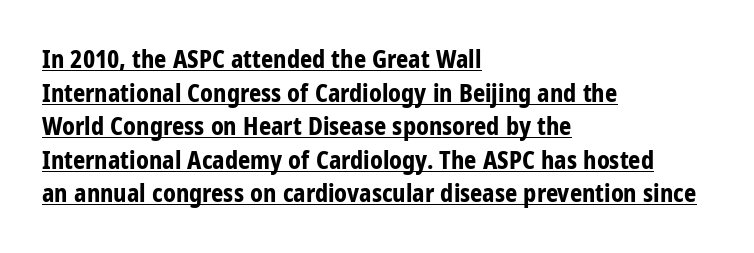
The image shows 24 px bold type, upright; set left-aligned, normal line spacing (1.4x), normal letter spacing, underlined.
